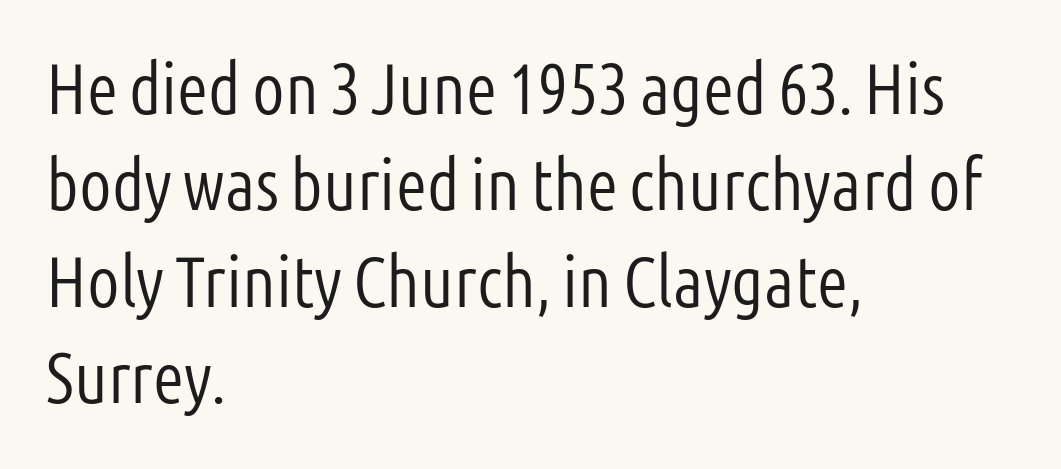
{"serif": "no", "italic": "no", "bold": "no", "weight": "light", "width": "condensed", "stroke_contrast": "low", "x_height": "medium", "monospaced": "no", "underline": "no", "align": "left", "line_spacing": "normal", "line_spacing_ratio": 1.34, "letter_spacing": "normal", "letter_spacing_em": 0.0, "glyph_px": 72}
